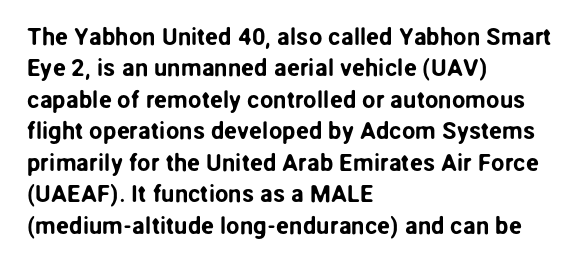
{"italic": "no", "underline": "no", "align": "left", "line_spacing": "normal", "line_spacing_ratio": 1.31, "letter_spacing": "normal", "letter_spacing_em": 0.0, "glyph_px": 24}
